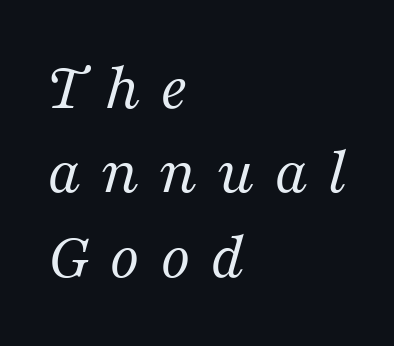
The typesetter chose a ragged-right arrangement here. Observe the wide spacing: letters keep a clear distance from each other. The glyphs look as if they've been sheared to an angle. The font is comparable to plain body text, perhaps lighter. Note the varied advance widths — an 'i' is clearly narrower than an 'm'.
